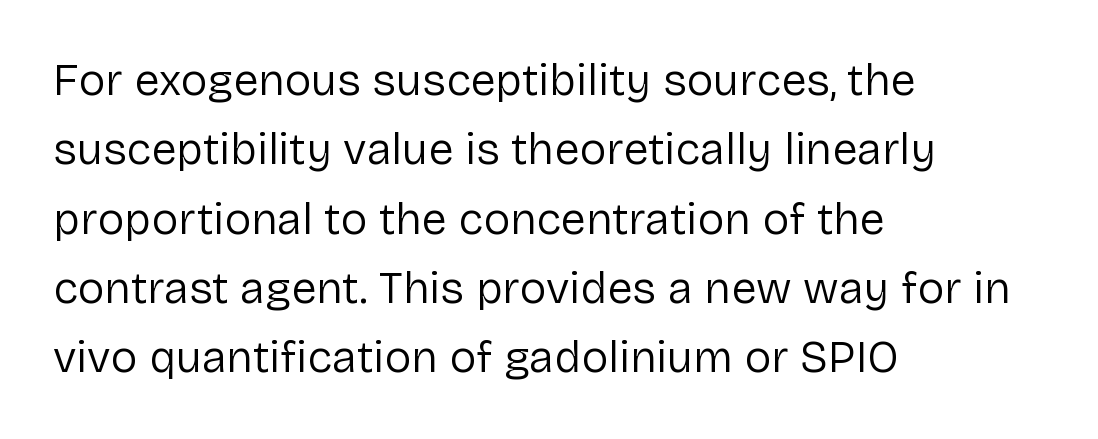
Q: Is the text bold? A: No.
Q: Is the text italic (slanted)? A: No, it is upright.
Q: Is the typeface a serif or a sans-serif typeface? A: Sans-serif.
Q: Is the text underlined? A: No.
Q: How is the paragraph aligned? A: Left-aligned.
Q: Is the spacing between letters normal or unusually wide? A: Normal.
Q: Is the spacing between lines tight, normal or loose? A: Normal.
Q: Width (condensed, normal, or wide)? A: Normal.
Q: Stroke contrast? A: Low.
Q: x-height? A: Medium.
Q: Monospaced? A: No.
